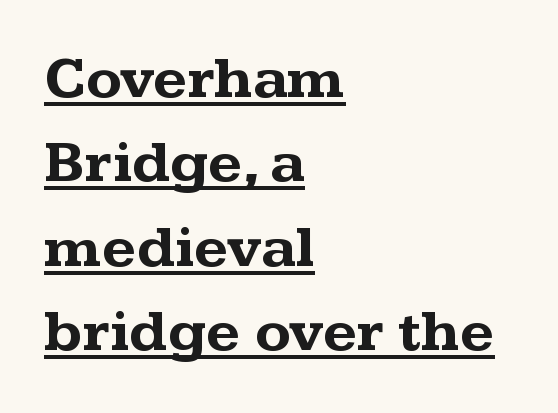
Caption: multi-line text, flush left, ragged right. The text was rendered using a seriffed face with decorative stroke endings. Default kerning and tracking; the words read as compact shapes. The rendered words wear a rule along their underside. You can tell it's not italic because the verticals are truly vertical.
